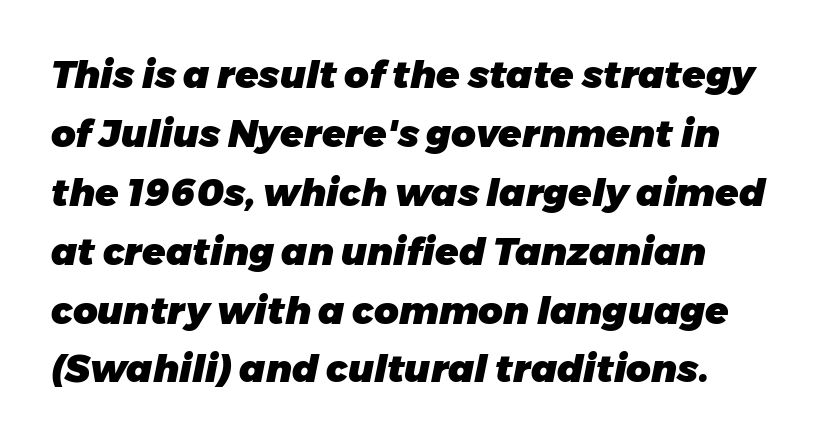
The image shows 38 px heavy type, italic (leaning right); set normal line spacing (1.55x), normal letter spacing, not underlined; low stroke contrast and a medium x-height.
